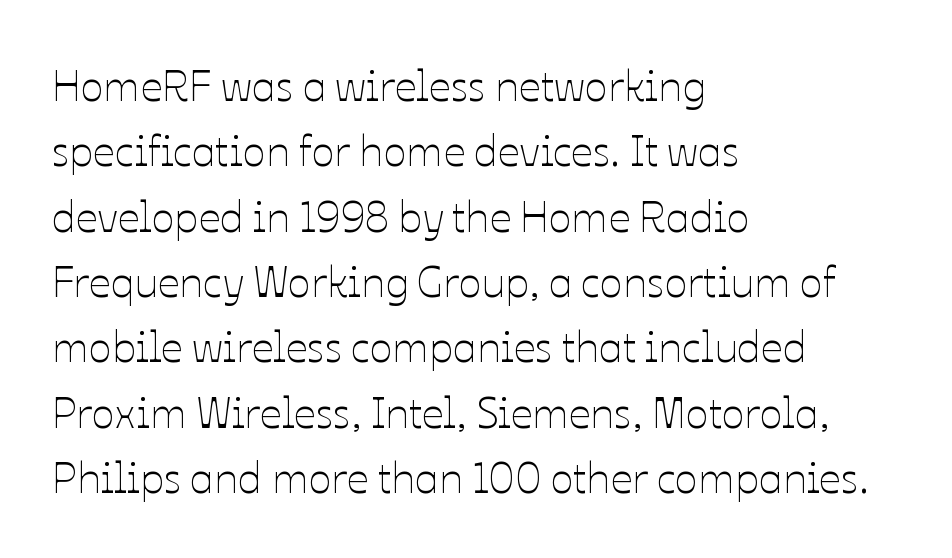
Descenders are the only things crossing below the line. The strokes carry an ordinary text weight at most. Look at the tracking — it's just the regular setting, nothing added. Teacher's note: observe the even left margin — that is flush-left alignment. This sample keeps an unexceptional amount of space between lines. Rendered with straight, roman letterforms.
